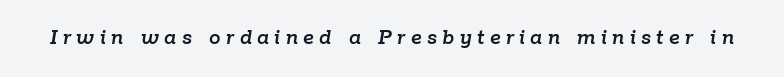
The image shows 23 px text type, italic (leaning right); set unusually wide letter spacing (+0.23 em), not underlined.
